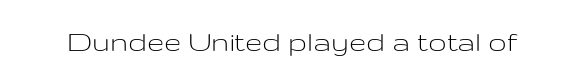
Q: Is the text bold? A: No.
Q: Is the text italic (slanted)? A: No, it is upright.
Q: Is the typeface a serif or a sans-serif typeface? A: Sans-serif.
Q: Is the text underlined? A: No.
Q: Is the spacing between letters normal or unusually wide? A: Normal.
Q: Width (condensed, normal, or wide)? A: Wide.
Q: Stroke contrast? A: Low.
Q: x-height? A: Medium.
Q: Monospaced? A: No.
